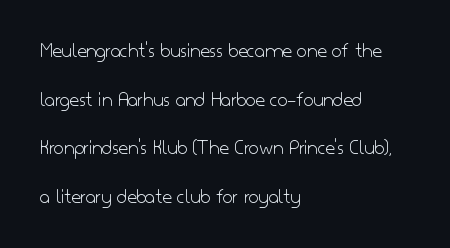
{"italic": "no", "bold": "no", "underline": "no", "align": "left", "line_spacing": "loose", "line_spacing_ratio": 2.31, "letter_spacing": "normal", "letter_spacing_em": 0.0, "glyph_px": 21}
